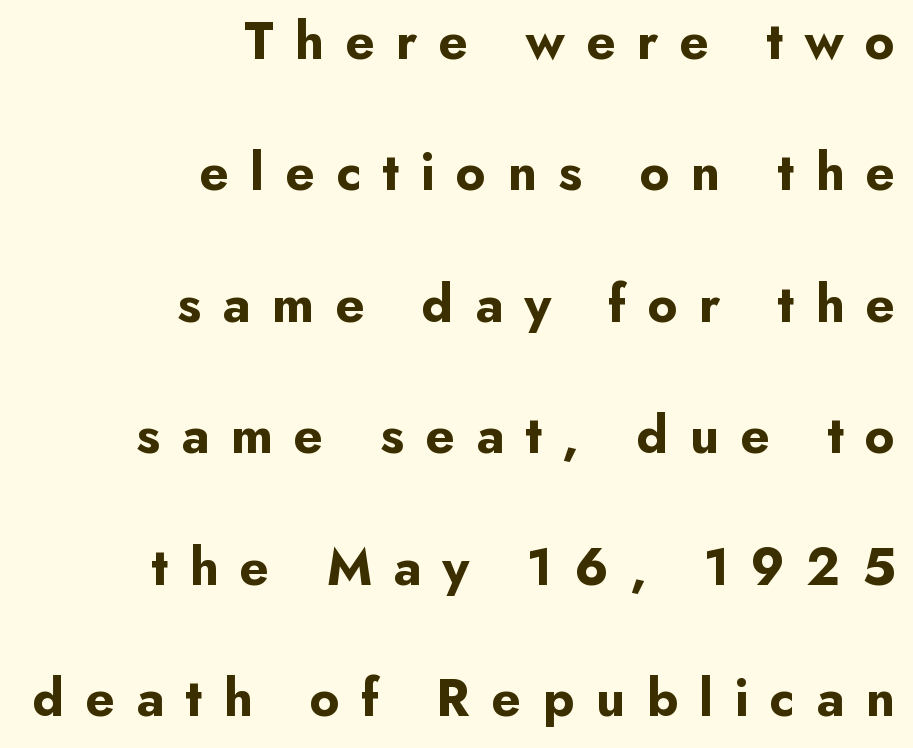
{"serif": "no", "italic": "no", "bold": "yes", "weight": "bold", "width": "normal", "stroke_contrast": "low", "x_height": "small", "monospaced": "no", "underline": "no", "align": "right", "line_spacing": "loose", "line_spacing_ratio": 2.48, "letter_spacing": "wide", "letter_spacing_em": 0.4, "glyph_px": 53}
